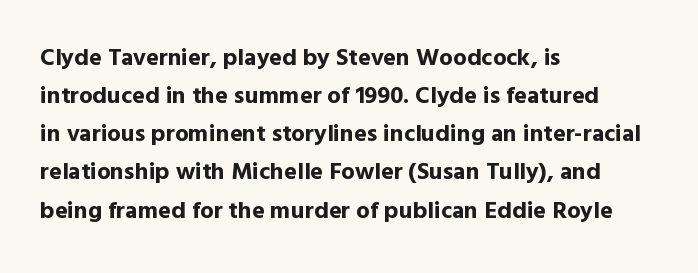
Q: Is the text bold? A: Yes.
Q: Is the text italic (slanted)? A: No, it is upright.
Q: Is the text underlined? A: No.
Q: How is the paragraph aligned? A: Left-aligned.
Q: Is the spacing between letters normal or unusually wide? A: Normal.
Q: Is the spacing between lines tight, normal or loose? A: Normal.
